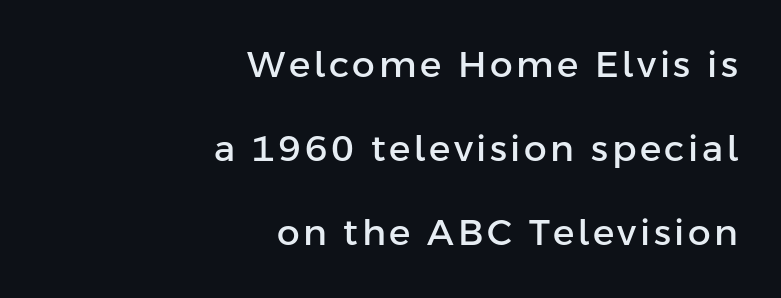
Line spacing here is loose. Tall strokes in this sample are plumb rather than angled. Is this a fixed-width face? No — the glyphs have proportional, varying widths. The gap between lines stays unmarked.
